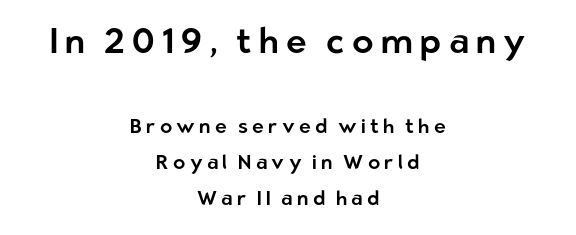
The passage shown has open, widely tracked lettering throughout. Spacing verdict: proportional, widths tailored to each character. The typesetter chose a symmetrical, centered arrangement here. The more generous point size was reserved for the upper chunk.
